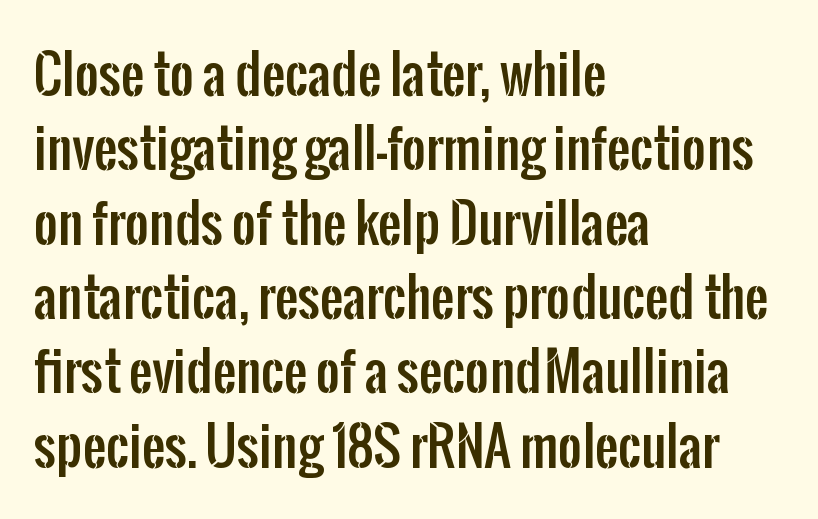
{"serif": "no", "italic": "no", "width": "condensed", "stroke_contrast": "low", "x_height": "medium", "monospaced": "no", "underline": "no", "align": "left", "line_spacing": "normal", "line_spacing_ratio": 1.43, "letter_spacing": "normal", "letter_spacing_em": 0.0, "glyph_px": 52}
